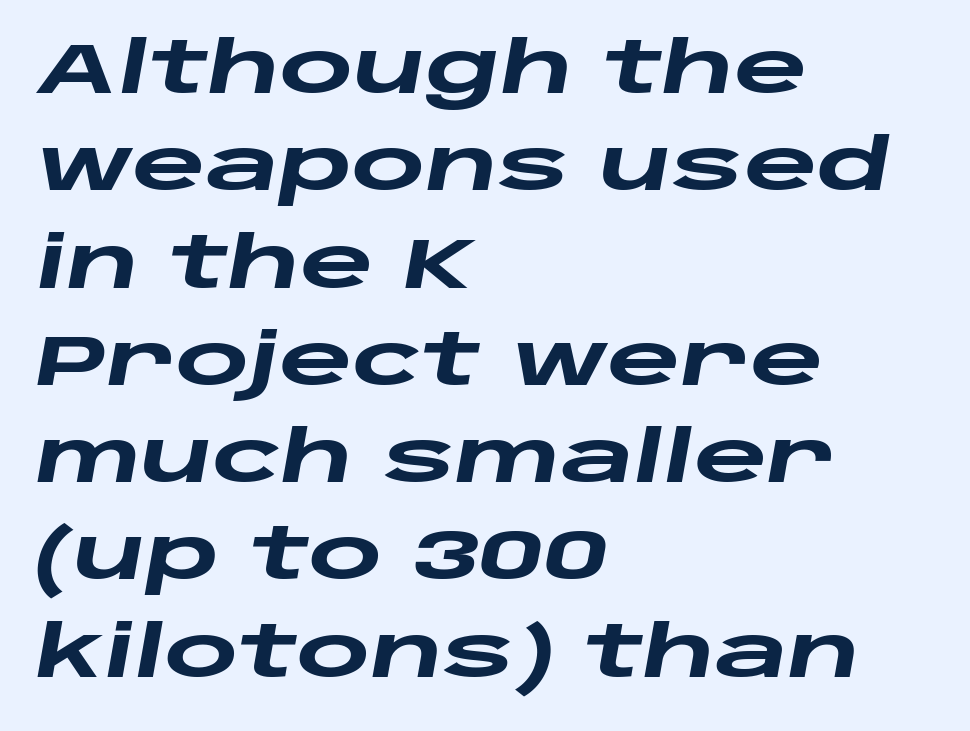
Q: Is the text bold? A: Yes.
Q: Is the text italic (slanted)? A: Yes, it leans right by about 10 degrees.
Q: Is the text underlined? A: No.
Q: How is the paragraph aligned? A: Left-aligned.
Q: Is the spacing between letters normal or unusually wide? A: Normal.
Q: Is the spacing between lines tight, normal or loose? A: Normal.
Q: Width (condensed, normal, or wide)? A: Wide.
Q: Stroke contrast? A: Low.
Q: x-height? A: Large.
Q: Monospaced? A: No.
